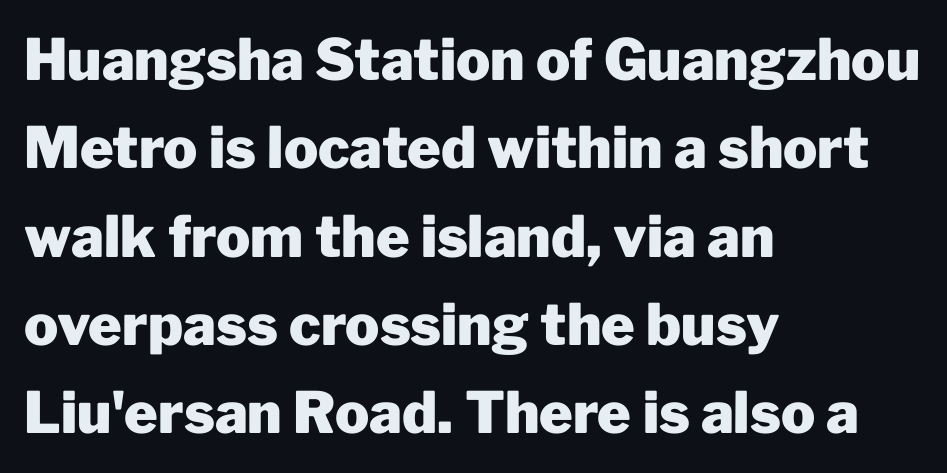
The letters are bold, with thick, heavy strokes. Font category for this specimen: sans-serif. Tracking here is standard; glyphs follow each other at the usual distance. In terms of posture, this sample is upright. The rendering uses a moderate line-height, typical for paragraphs. Horizontal alignment here is leftward, the default for most running prose.
